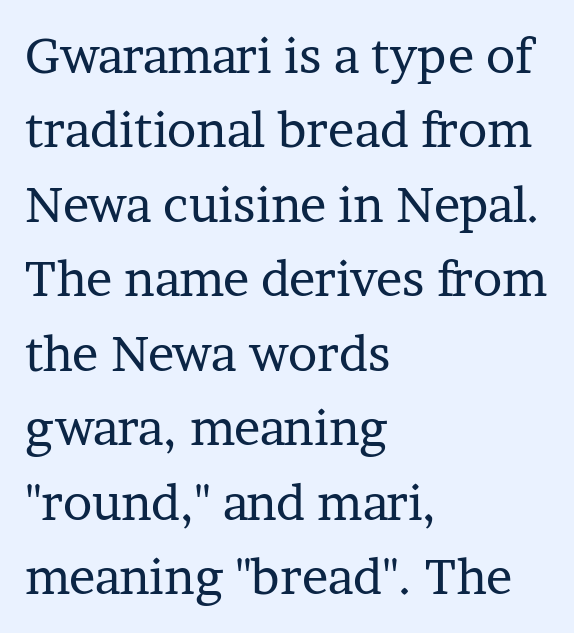
The typeface chosen for these lines features serifs. Stroke mass is kept to a normal reading level or below. Compared with a centered layout, this one pins lines to the left instead. Each word holds together tightly as a unit, with standard inter-letter gaps. Do the characters align in a grid? No, the font is proportional.
